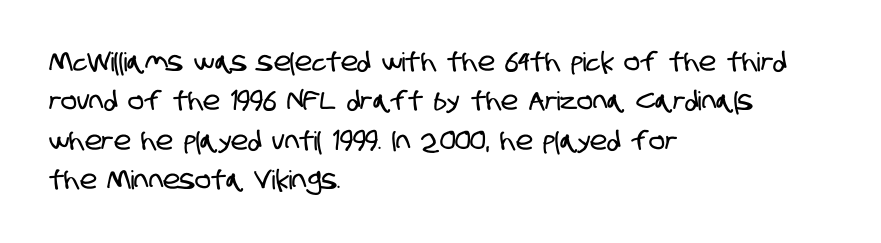
{"underline": "no", "align": "left", "line_spacing": "normal", "line_spacing_ratio": 1.51, "letter_spacing": "normal", "letter_spacing_em": 0.0, "glyph_px": 26}
